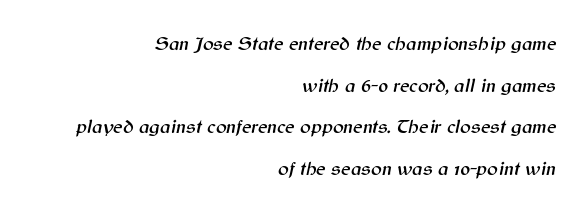
Q: Is the text italic (slanted)? A: Yes, it leans right by about 12 degrees.
Q: Is the text underlined? A: No.
Q: How is the paragraph aligned? A: Right-aligned.
Q: Is the spacing between letters normal or unusually wide? A: Normal.
Q: Is the spacing between lines tight, normal or loose? A: Loose.
